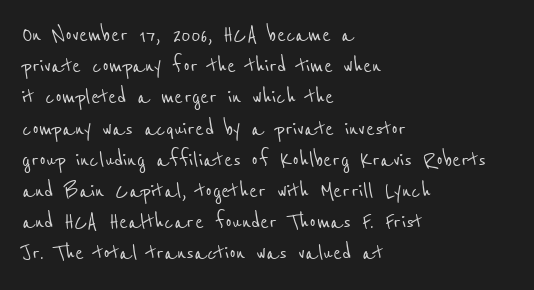
The passage is arranged the way most books set body copy — flush left. A clean baseline with only descenders dipping below it. Honestly, the letter spacing is just normal — you wouldn't notice it.
